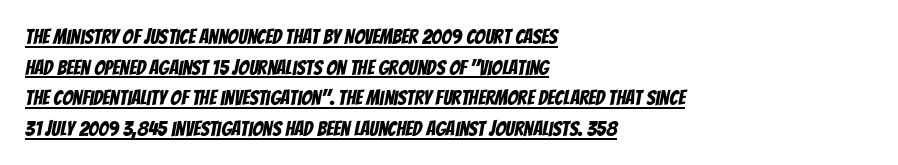
Q: Is the text underlined? A: Yes.
Q: How is the paragraph aligned? A: Left-aligned.
Q: Is the spacing between letters normal or unusually wide? A: Normal.
Q: Is the spacing between lines tight, normal or loose? A: Normal.
